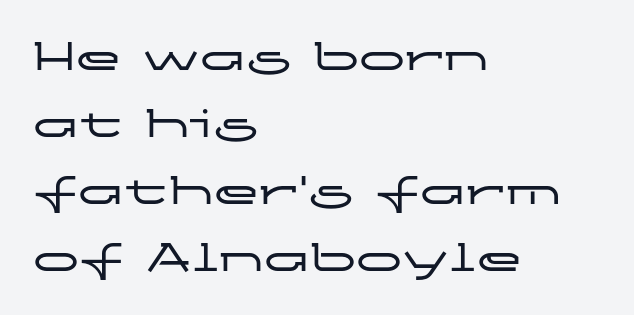
You can tell from the bare stems that sans-serif type was used. The passage shown has conventional tracking throughout. A roman cut, with each character standing at attention. Is there much room between lines? A standard amount, neither cramped nor airy. Here the designer chose a conventional face with non-uniform glyph widths. Reading down the block, your eye returns to a fixed left position each line.
